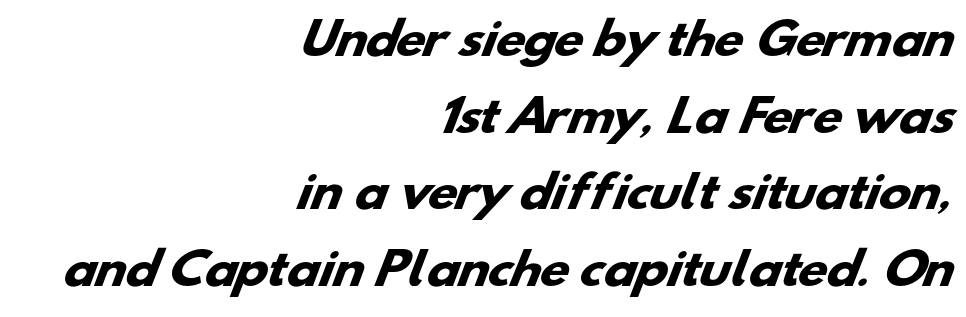
{"serif": "no", "bold": "yes", "weight": "heavy", "width": "wide", "stroke_contrast": "low", "x_height": "small", "monospaced": "no", "underline": "no", "align": "right", "line_spacing_ratio": 1.78, "letter_spacing": "normal", "letter_spacing_em": 0.0, "glyph_px": 43}
